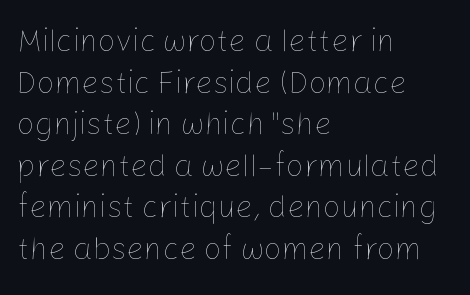
The image shows 31 px thin type, upright; set left-aligned, normal line spacing (1.34x), normal letter spacing, not underlined; low stroke contrast and a medium x-height.
